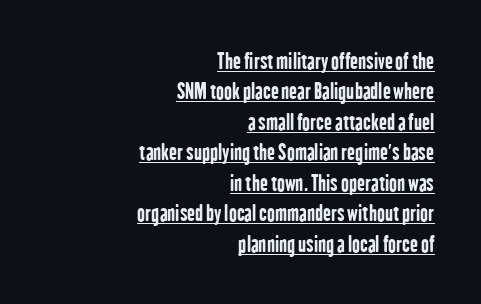
The image shows 21 px bold type, upright; set right-aligned, normal line spacing (1.45x), normal letter spacing, underlined.
